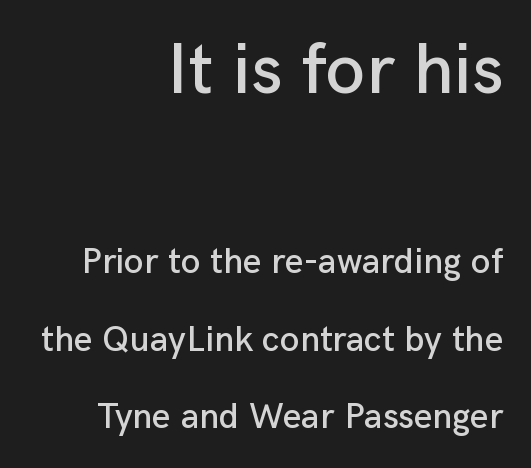
{"serif": "no", "italic": "no", "width": "normal", "stroke_contrast": "low", "x_height": "medium", "monospaced": "no", "underline": "no", "align": "right", "line_spacing": "loose", "line_spacing_ratio": 2.15, "letter_spacing": "normal", "letter_spacing_em": 0.0, "larger_block": "first", "size_ratio": 2.0, "glyph_px": 72}
